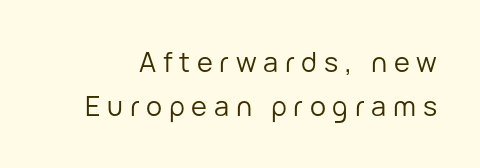
The image shows 27 px text type, upright; set normal line spacing (1.62x), unusually wide letter spacing (+0.25 em), not underlined.
